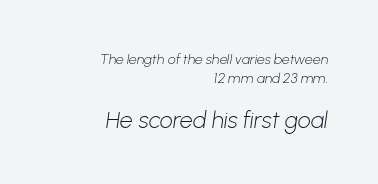
Q: Is the text bold? A: No.
Q: Is the text underlined? A: No.
Q: How is the paragraph aligned? A: Right-aligned.
Q: Is the spacing between letters normal or unusually wide? A: Normal.
Q: Is the spacing between lines tight, normal or loose? A: Normal.
Q: Which block of text is set in a larger size, the first (top) or the second (bottom)? A: The second (bottom) one.
